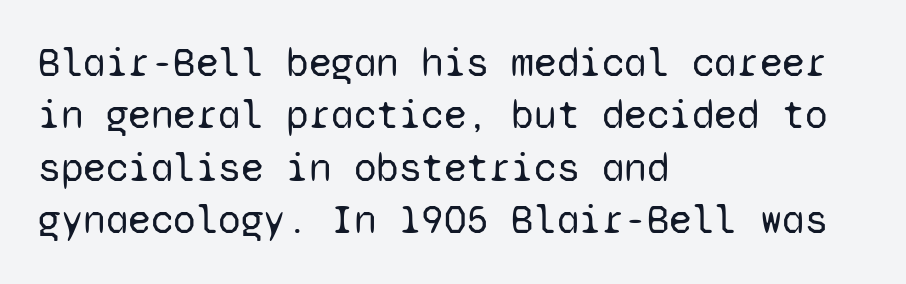
Does the type have serifs? No, each stem ends abruptly. Descenders hang freely into open space. Students, note that the glyphs here touch the page at normal intervals. Leftover space on each line is placed entirely after the last word. This block has exactly the height ordinary leading produces. Do the characters align in a grid? Yes, the font is monospaced.
